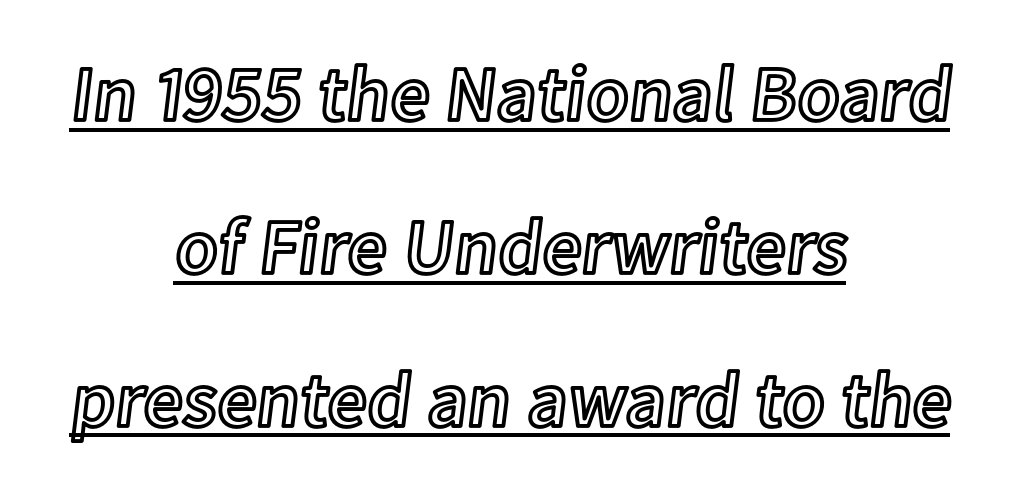
Q: Is the text italic (slanted)? A: Yes.
Q: Is the text underlined? A: Yes.
Q: How is the paragraph aligned? A: Centered.
Q: Is the spacing between letters normal or unusually wide? A: Normal.
Q: Is the spacing between lines tight, normal or loose? A: Loose.
Q: Width (condensed, normal, or wide)? A: Normal.
Q: x-height? A: Medium.
Q: Monospaced? A: No.
